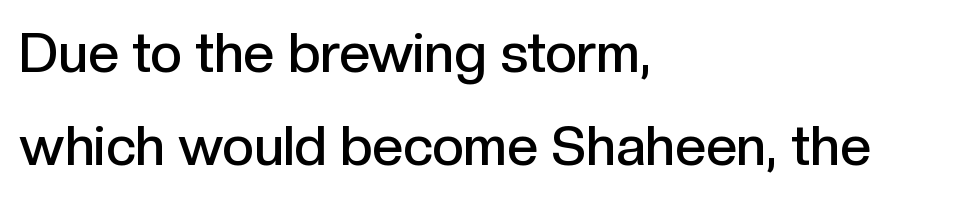
The image shows 55 px semibold sans-serif type, upright; set left-aligned, normal line spacing (1.7x), normal letter spacing, not underlined; a medium x-height.
